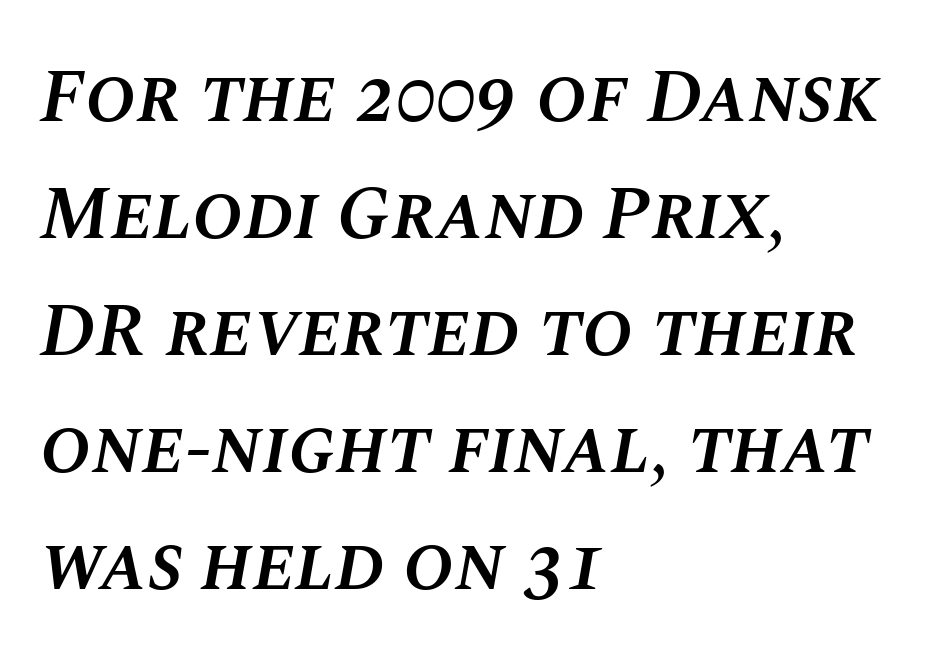
Bold? Not quite — semibold, heavier than regular but stopping short. Successive baselines arrive at the customary interval. The rag falls on the right side of this text block. Is the type slanted? Yes — the strokes lean at a clear angle.
